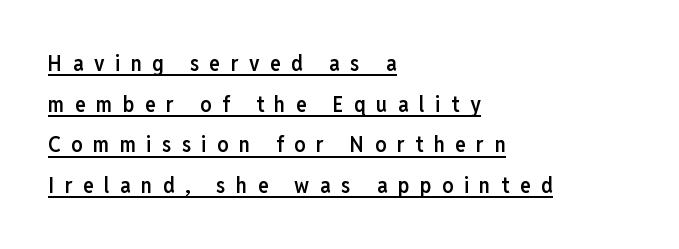
{"italic": "no", "bold": "semi", "underline": "yes", "align": "left", "line_spacing_ratio": 1.85, "letter_spacing": "wide", "letter_spacing_em": 0.48, "glyph_px": 22}
